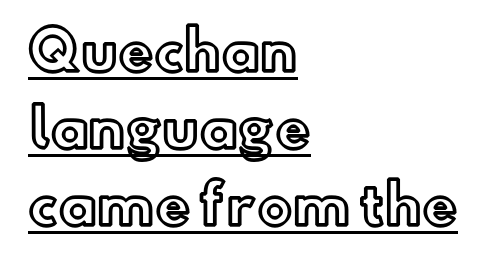
Q: Is the text italic (slanted)? A: No, it is upright.
Q: Is the text underlined? A: Yes.
Q: How is the paragraph aligned? A: Left-aligned.
Q: Is the spacing between letters normal or unusually wide? A: Normal.
Q: Is the spacing between lines tight, normal or loose? A: Normal.
Q: Width (condensed, normal, or wide)? A: Normal.
Q: x-height? A: Small.
Q: Monospaced? A: No.
